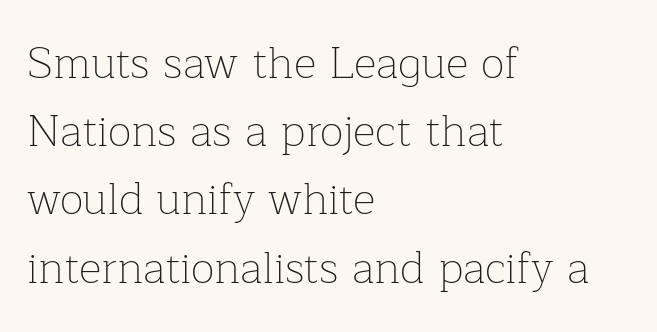
Beneath every word, the page is bare. The tracking reads as untouched default to a designer's eye. Italic: no, the glyphs are upright roman. The strokes are not fattened; the text isn't bold. A typesetter would call this proportional, since set widths differ per character. This is serif lettering, the kind often seen in printed books.
